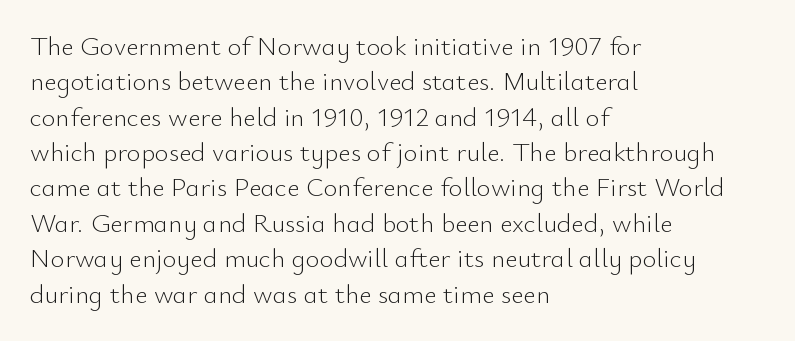
{"italic": "no", "bold": "no", "underline": "no", "align": "left", "line_spacing": "normal", "line_spacing_ratio": 1.31, "letter_spacing": "normal", "letter_spacing_em": 0.0, "glyph_px": 27}
